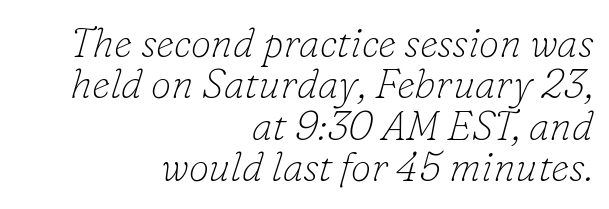
Q: Is the text bold? A: No.
Q: Is the text italic (slanted)? A: Yes, it leans right by about 16 degrees.
Q: Is the typeface a serif or a sans-serif typeface? A: Serif.
Q: Is the text underlined? A: No.
Q: How is the paragraph aligned? A: Right-aligned.
Q: Is the spacing between letters normal or unusually wide? A: Normal.
Q: Is the spacing between lines tight, normal or loose? A: Tight.
Q: Width (condensed, normal, or wide)? A: Normal.
Q: Stroke contrast? A: Low.
Q: x-height? A: Small.
Q: Monospaced? A: No.
